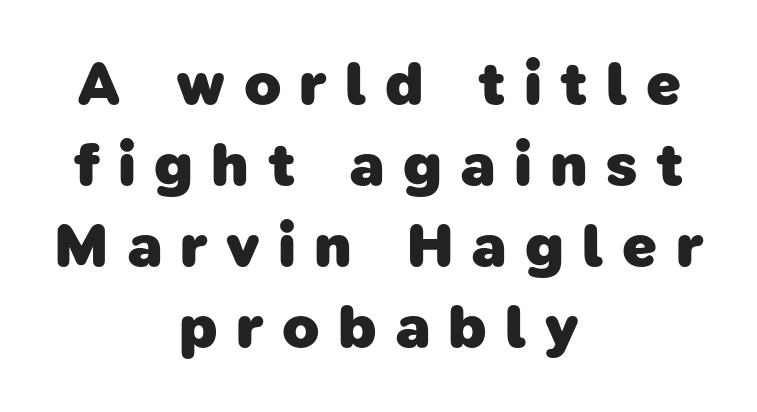
Q: Is the text bold? A: Yes.
Q: Is the typeface a serif or a sans-serif typeface? A: Sans-serif.
Q: Is the text underlined? A: No.
Q: How is the paragraph aligned? A: Centered.
Q: Is the spacing between letters normal or unusually wide? A: Unusually wide.
Q: Is the spacing between lines tight, normal or loose? A: Normal.
Q: Width (condensed, normal, or wide)? A: Normal.
Q: Stroke contrast? A: Low.
Q: x-height? A: Medium.
Q: Monospaced? A: No.
